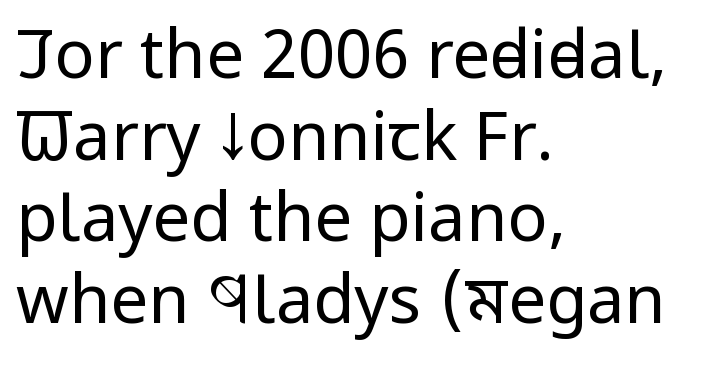
The image shows 67 px regular-weight, condensed sans-serif type, upright; set left-aligned, line spacing 1.22x, normal letter spacing, not underlined; low stroke contrast and a large x-height.
